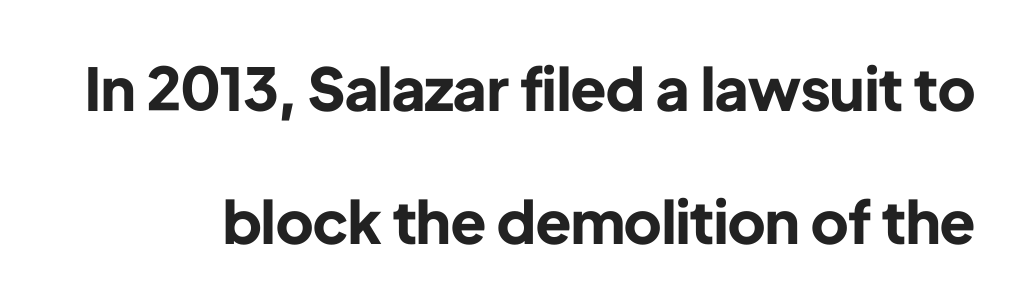
The image shows 59 px bold sans-serif type, upright; set loose line spacing (2.25x), normal letter spacing, not underlined; low stroke contrast and a medium x-height.
